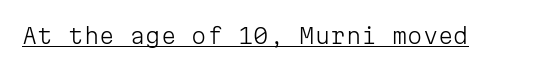
{"italic": "no", "bold": "no", "underline": "yes", "letter_spacing": "normal", "letter_spacing_em": 0.0, "glyph_px": 22}
